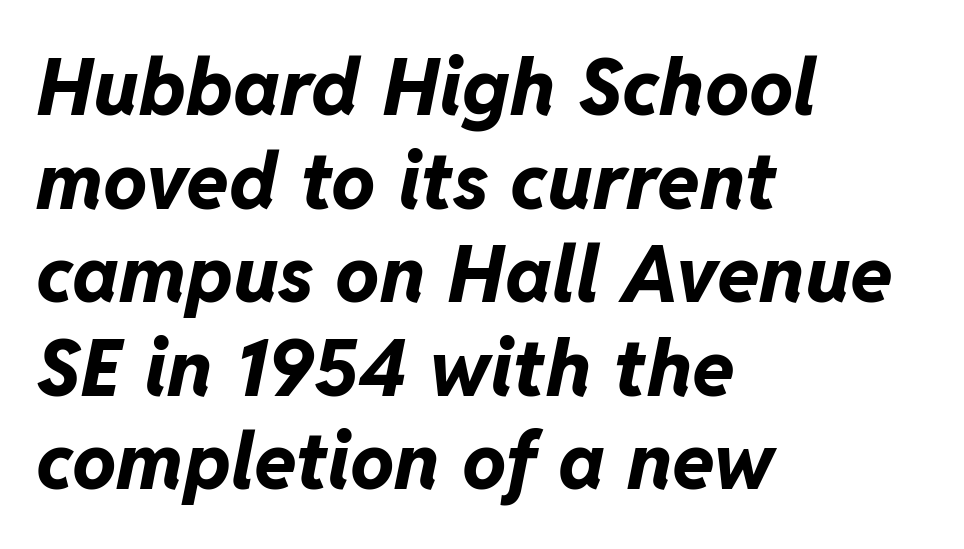
Short note: letters normally spaced. The face used here is proportionally spaced, like ordinary book or web type. The rendering anchors every line to the left-hand side. Honestly, there is no underline to notice here at all.
